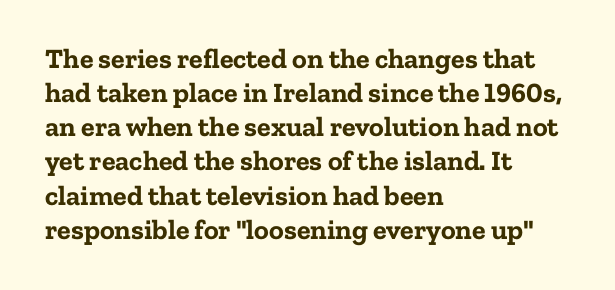
Font category for this specimen: serif. In terms of weight, the rendering is a true, heavy bold. Clear beneath every line of the passage. Style check: upright.
